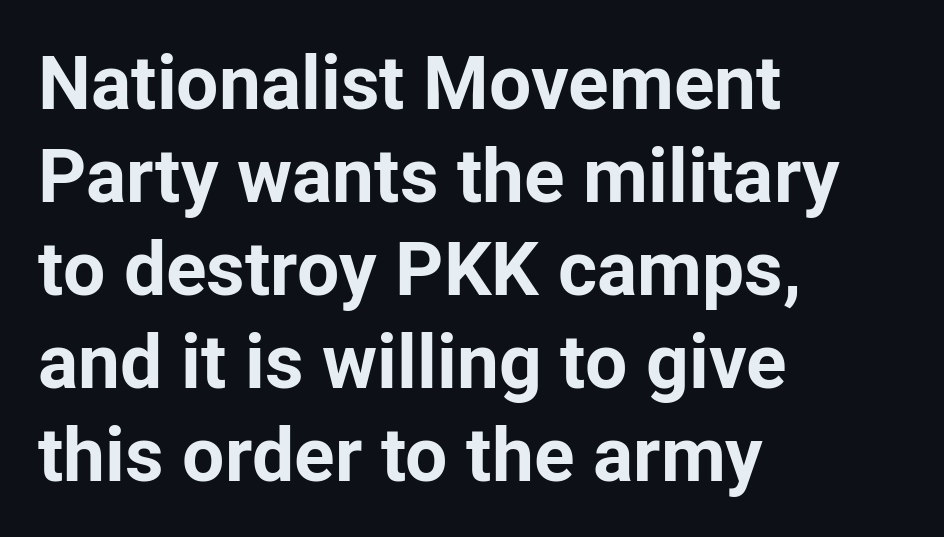
Q: Is the text bold? A: Yes.
Q: Is the text italic (slanted)? A: No, it is upright.
Q: Is the typeface a serif or a sans-serif typeface? A: Sans-serif.
Q: Is the text underlined? A: No.
Q: How is the paragraph aligned? A: Left-aligned.
Q: Is the spacing between letters normal or unusually wide? A: Normal.
Q: Width (condensed, normal, or wide)? A: Normal.
Q: Stroke contrast? A: Low.
Q: x-height? A: Medium.
Q: Monospaced? A: No.
